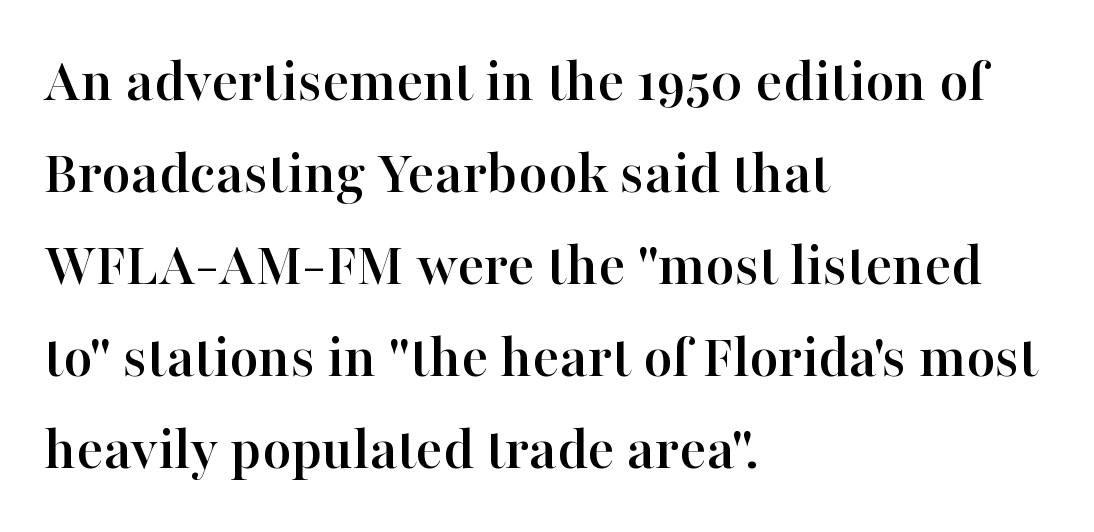
Q: Is the text italic (slanted)? A: No, it is upright.
Q: Is the typeface a serif or a sans-serif typeface? A: Serif.
Q: Is the text underlined? A: No.
Q: How is the paragraph aligned? A: Left-aligned.
Q: Is the spacing between letters normal or unusually wide? A: Normal.
Q: Is the spacing between lines tight, normal or loose? A: Normal.
Q: Width (condensed, normal, or wide)? A: Normal.
Q: Stroke contrast? A: High.
Q: x-height? A: Medium.
Q: Monospaced? A: No.
